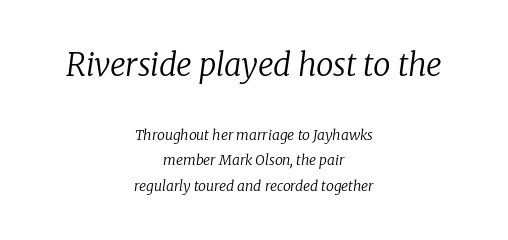
The passage is arranged like a title page — every line centered. Typographically, this falls in the serif category. Is the letter spacing exaggerated? No — it looks like the ordinary default. Notice how the stems are inclined rather than vertical — that's the hallmark of italics.
